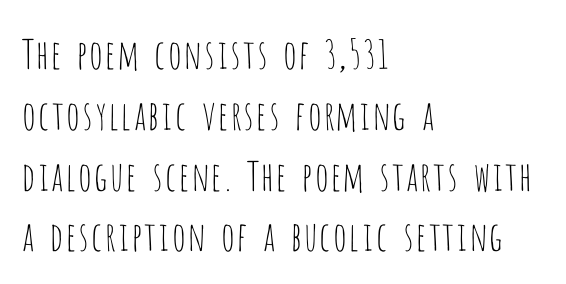
The image shows 40 px thin, condensed sans-serif type, upright; set left-aligned, normal line spacing (1.52x), normal letter spacing, not underlined; low stroke contrast and a large x-height.
